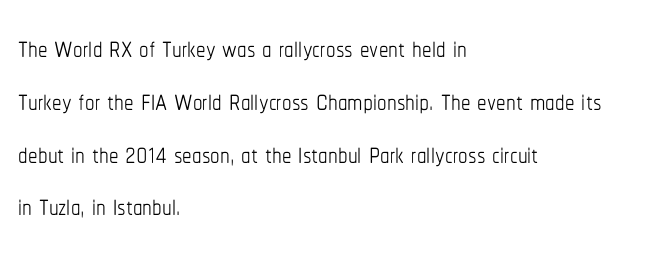
Q: Is the text bold? A: No.
Q: Is the text italic (slanted)? A: No, it is upright.
Q: Is the text underlined? A: No.
Q: How is the paragraph aligned? A: Left-aligned.
Q: Is the spacing between letters normal or unusually wide? A: Normal.
Q: Is the spacing between lines tight, normal or loose? A: Normal.
Q: Width (condensed, normal, or wide)? A: Condensed.
Q: Stroke contrast? A: Low.
Q: x-height? A: Medium.
Q: Monospaced? A: No.
